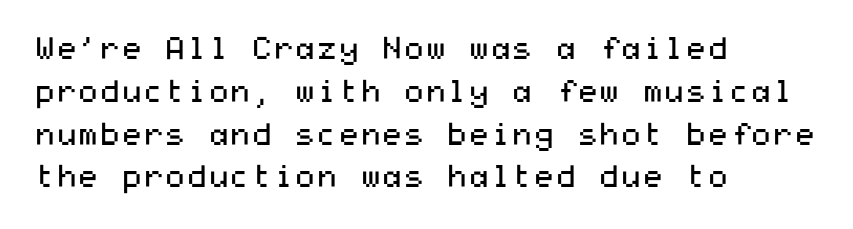
How would I describe the line gaps? Plain and ordinary. These lines were composed using upright roman letters. The glyphs are unaccompanied by any horizontal stroke below them. Glyph-to-glyph distance matches everyday printed text. No chunkiness to these letters — they're not bold. The letters carry no serifs — their stems end cleanly without finishing strokes.
